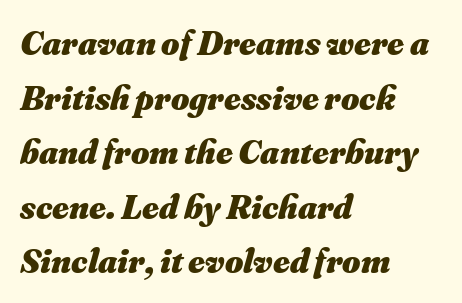
The image shows 35 px heavy type, italic (leaning right); set left-aligned, normal line spacing (1.56x), normal letter spacing, not underlined; medium stroke contrast and a small x-height.
